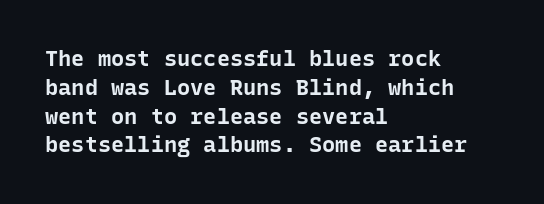
Q: Is the text bold? A: Yes.
Q: Is the text italic (slanted)? A: No, it is upright.
Q: Is the text underlined? A: No.
Q: How is the paragraph aligned? A: Left-aligned.
Q: Is the spacing between letters normal or unusually wide? A: Normal.
Q: Is the spacing between lines tight, normal or loose? A: Normal.
